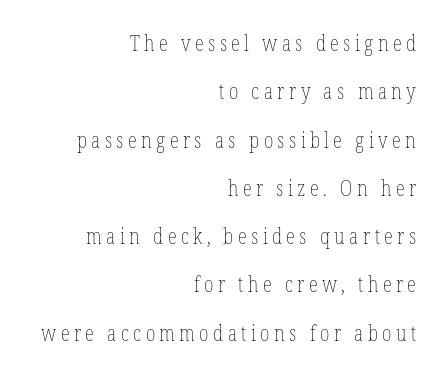
Q: Is the text bold? A: No.
Q: Is the text italic (slanted)? A: No, it is upright.
Q: Is the text underlined? A: No.
Q: How is the paragraph aligned? A: Right-aligned.
Q: Is the spacing between letters normal or unusually wide? A: Unusually wide.
Q: Is the spacing between lines tight, normal or loose? A: Loose.
